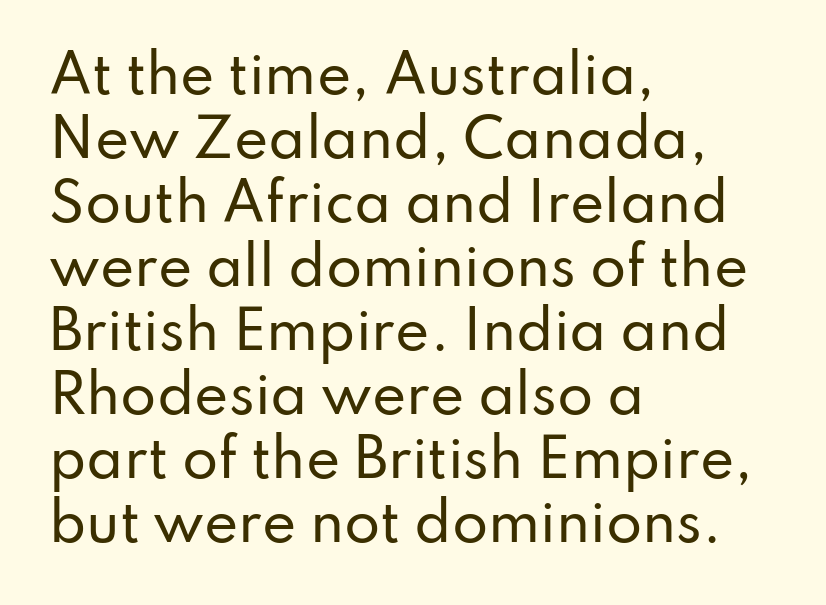
{"serif": "no", "italic": "no", "width": "normal", "stroke_contrast": "low", "x_height": "small", "monospaced": "no", "underline": "no", "align": "left", "line_spacing_ratio": 1.23, "letter_spacing": "normal", "letter_spacing_em": 0.0, "glyph_px": 52}
